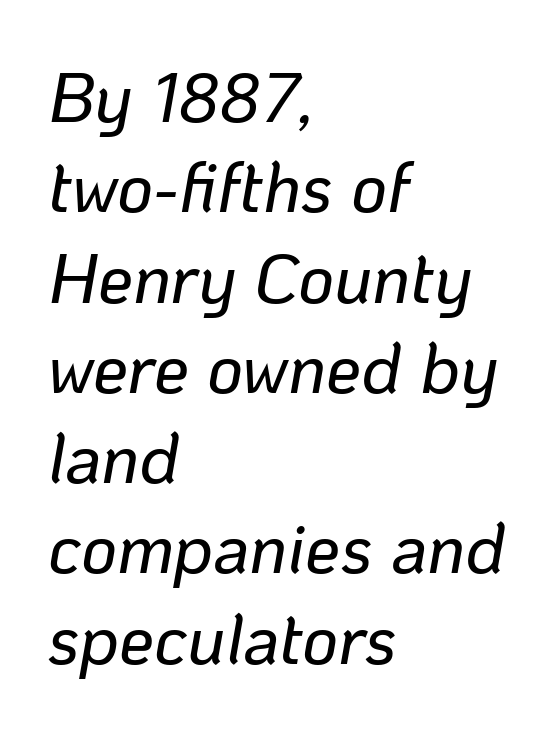
Q: Is the text italic (slanted)? A: Yes, it leans right by about 10 degrees.
Q: Is the text underlined? A: No.
Q: How is the paragraph aligned? A: Left-aligned.
Q: Is the spacing between letters normal or unusually wide? A: Normal.
Q: Is the spacing between lines tight, normal or loose? A: Normal.
Q: Width (condensed, normal, or wide)? A: Normal.
Q: Stroke contrast? A: Low.
Q: x-height? A: Medium.
Q: Monospaced? A: No.
